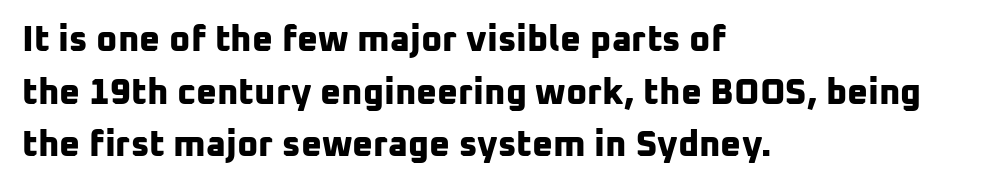
The image shows 36 px bold sans-serif type; set left-aligned, normal line spacing (1.46x), normal letter spacing, not underlined; low stroke contrast and a medium x-height.
